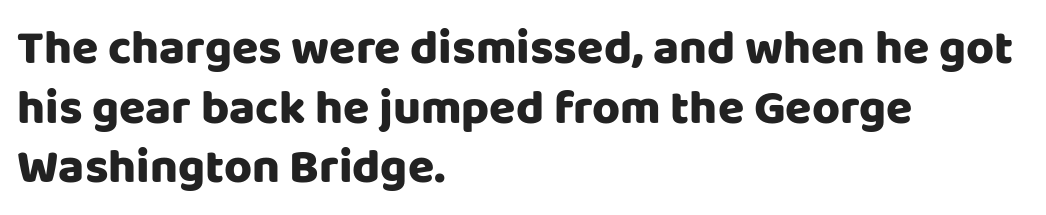
Q: Is the text italic (slanted)? A: No, it is upright.
Q: Is the typeface a serif or a sans-serif typeface? A: Sans-serif.
Q: Is the text underlined? A: No.
Q: How is the paragraph aligned? A: Left-aligned.
Q: Is the spacing between letters normal or unusually wide? A: Normal.
Q: Width (condensed, normal, or wide)? A: Normal.
Q: Stroke contrast? A: Low.
Q: x-height? A: Large.
Q: Monospaced? A: No.
